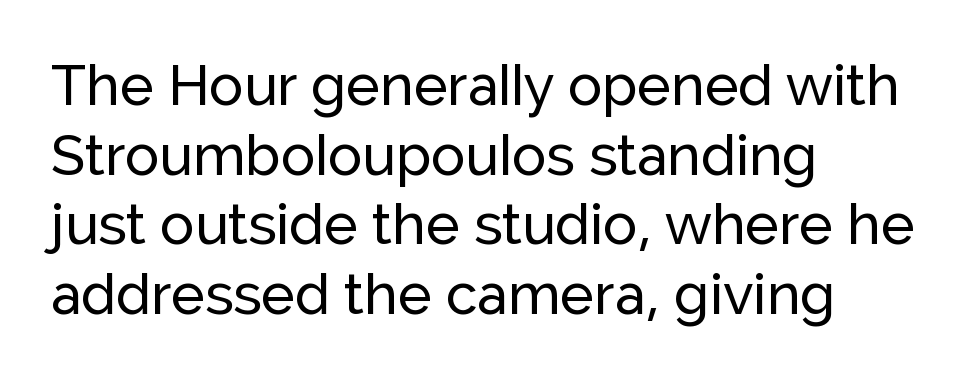
The image shows 57 px sans-serif type, upright; set left-aligned, line spacing 1.22x, normal letter spacing, not underlined; low stroke contrast and a medium x-height.
